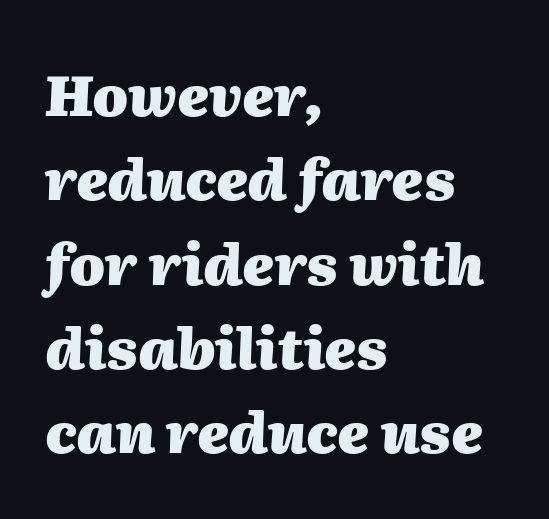
Q: Is the text bold? A: Yes.
Q: Is the text italic (slanted)? A: Yes, it leans right by about 2 degrees.
Q: Is the text underlined? A: No.
Q: How is the paragraph aligned? A: Left-aligned.
Q: Is the spacing between letters normal or unusually wide? A: Normal.
Q: Is the spacing between lines tight, normal or loose? A: Normal.
Q: Width (condensed, normal, or wide)? A: Normal.
Q: Stroke contrast? A: Medium.
Q: x-height? A: Medium.
Q: Monospaced? A: No.
